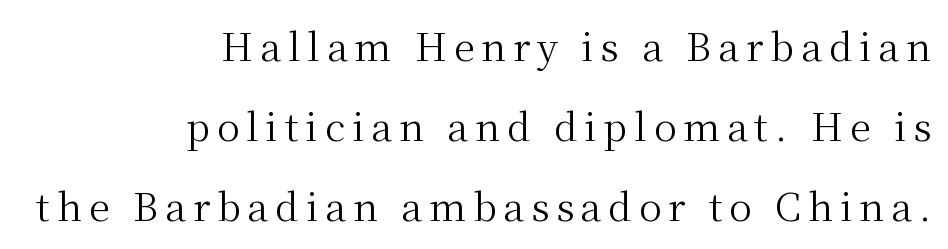
Q: Is the text bold? A: No.
Q: Is the text italic (slanted)? A: No, it is upright.
Q: Is the typeface a serif or a sans-serif typeface? A: Serif.
Q: Is the text underlined? A: No.
Q: How is the paragraph aligned? A: Right-aligned.
Q: Is the spacing between lines tight, normal or loose? A: Loose.
Q: Width (condensed, normal, or wide)? A: Normal.
Q: Stroke contrast? A: Medium.
Q: x-height? A: Medium.
Q: Monospaced? A: No.
